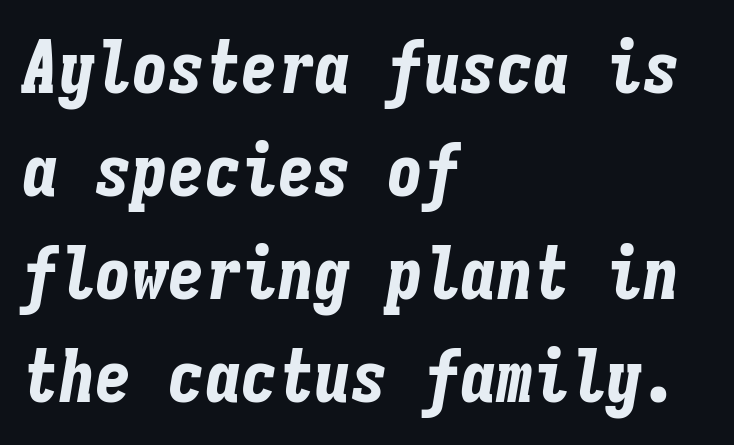
Q: Is the text bold? A: Yes.
Q: Is the text italic (slanted)? A: Yes, it leans right by about 9 degrees.
Q: Is the text underlined? A: No.
Q: How is the paragraph aligned? A: Left-aligned.
Q: Is the spacing between letters normal or unusually wide? A: Normal.
Q: Is the spacing between lines tight, normal or loose? A: Normal.
Q: Width (condensed, normal, or wide)? A: Condensed.
Q: Stroke contrast? A: Low.
Q: x-height? A: Medium.
Q: Monospaced? A: Yes.
